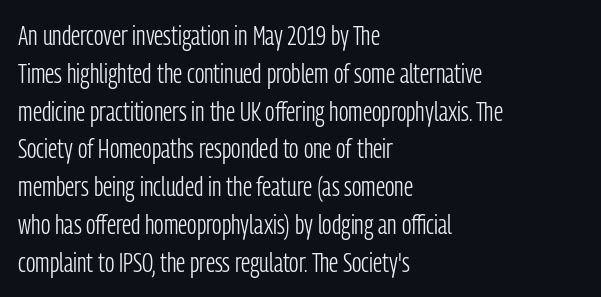
{"italic": "no", "bold": "no", "underline": "no", "align": "left", "line_spacing": "normal", "line_spacing_ratio": 1.4, "letter_spacing": "normal", "letter_spacing_em": 0.0, "glyph_px": 27}
